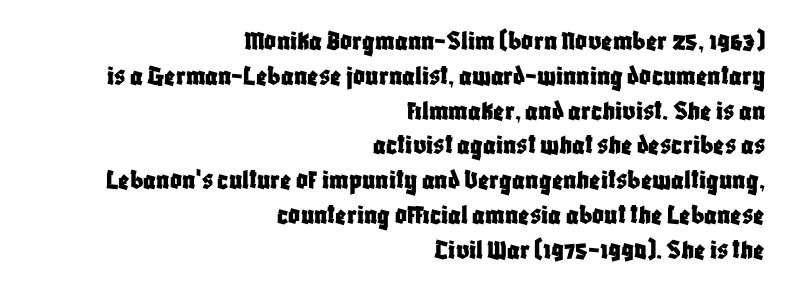
The image shows 29 px condensed sans-serif type, upright; set right-aligned, line spacing 1.2x, normal letter spacing, not underlined; low stroke contrast and a large x-height.
